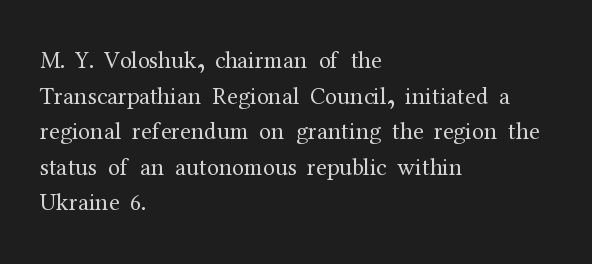
Q: Is the text bold? A: No.
Q: Is the text italic (slanted)? A: No, it is upright.
Q: Is the text underlined? A: No.
Q: How is the paragraph aligned? A: Left-aligned.
Q: Is the spacing between letters normal or unusually wide? A: Normal.
Q: Is the spacing between lines tight, normal or loose? A: Normal.
